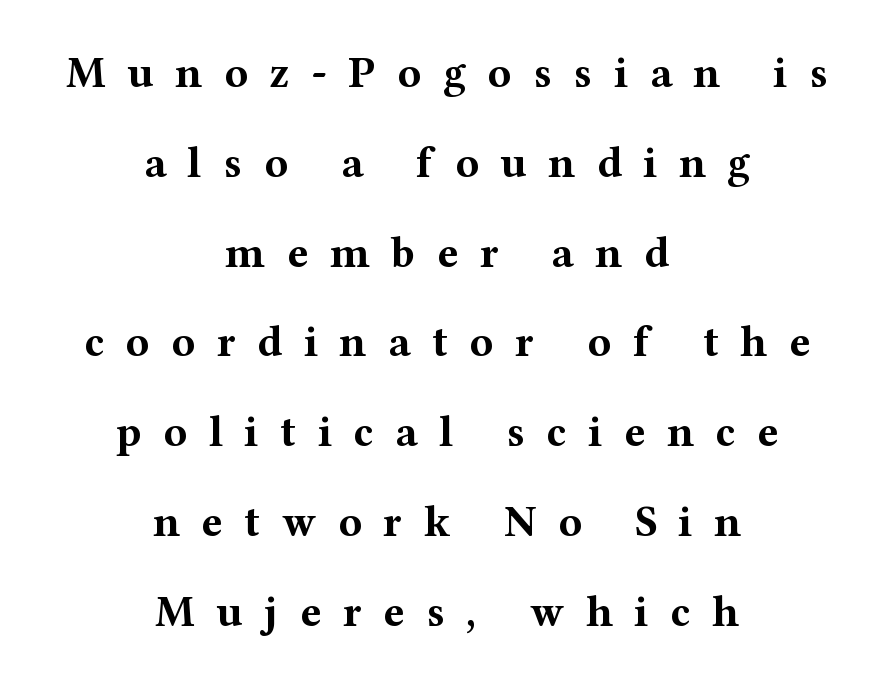
Alignment: centered. The rendering inserts visible extra space after every character. The typeface chosen for these lines features serifs. If you drew a line through each stem, it would be perfectly vertical.
